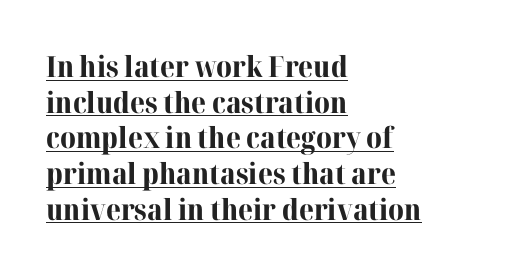
{"serif": "yes", "italic": "no", "bold": "yes", "weight": "bold", "width": "normal", "stroke_contrast": "high", "x_height": "medium", "monospaced": "no", "underline": "yes", "align": "left", "line_spacing_ratio": 1.23, "letter_spacing": "normal", "letter_spacing_em": 0.0, "glyph_px": 29}
